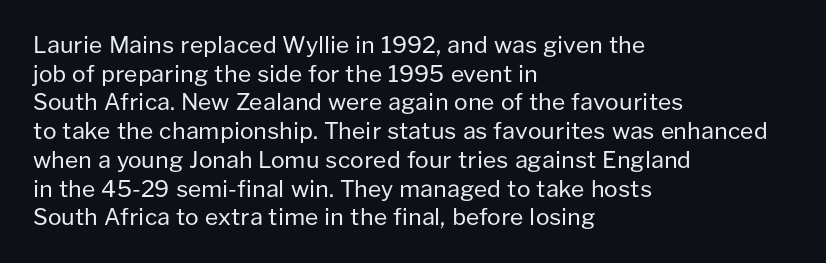
{"italic": "no", "bold": "no", "underline": "no", "align": "left", "line_spacing": "normal", "line_spacing_ratio": 1.25, "letter_spacing": "normal", "letter_spacing_em": 0.0, "glyph_px": 23}
